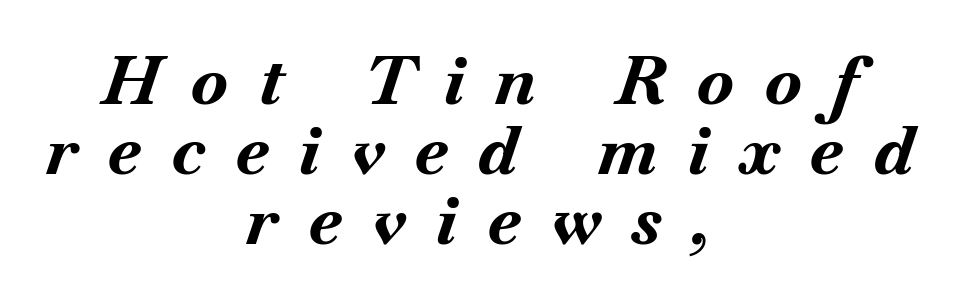
Which margin do the lines hug? Neither — every line sits in the middle. Is this a fixed-width face? No — the glyphs have proportional, varying widths. The lines are packed closely together with very little leading. The passage shown is not underscored anywhere.
